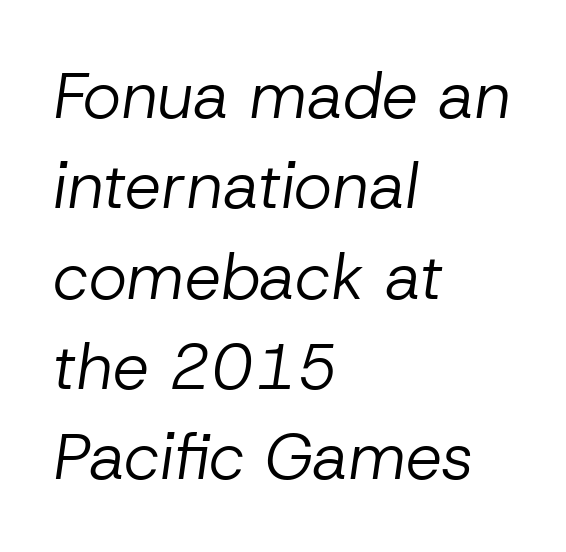
Q: Is the text bold? A: No.
Q: Is the text italic (slanted)? A: Yes, it leans right by about 8 degrees.
Q: Is the text underlined? A: No.
Q: How is the paragraph aligned? A: Left-aligned.
Q: Is the spacing between letters normal or unusually wide? A: Normal.
Q: Is the spacing between lines tight, normal or loose? A: Normal.
Q: Width (condensed, normal, or wide)? A: Normal.
Q: Stroke contrast? A: Low.
Q: x-height? A: Medium.
Q: Monospaced? A: No.
